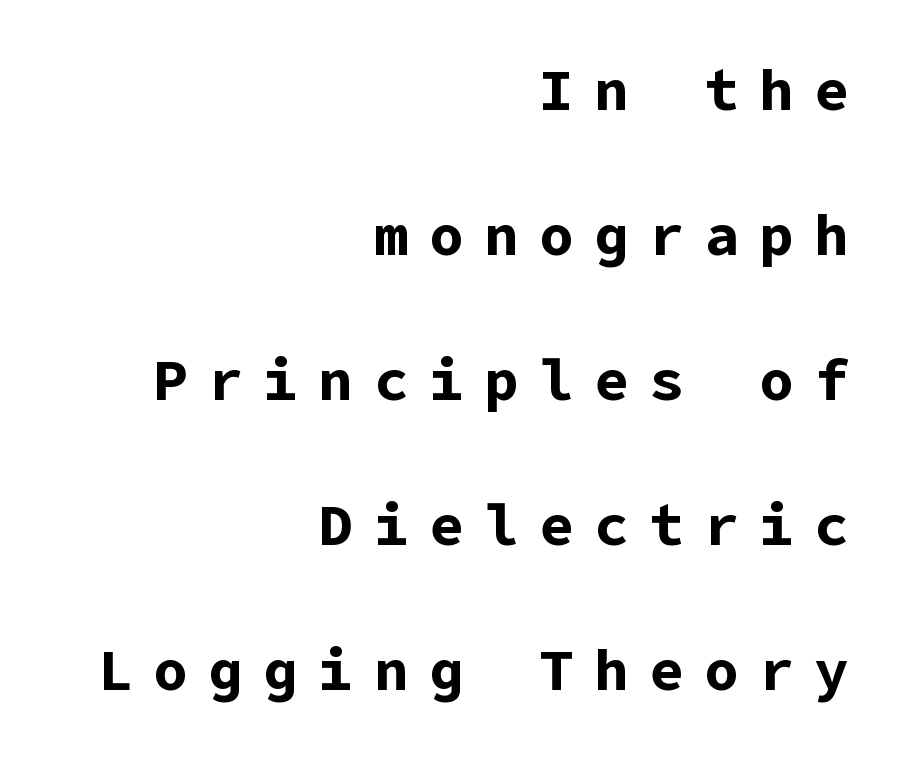
Unlike italic type, these characters show no tilt at all. Airy leading. Look at the bottom of the vertical strokes: they stop flat, with no serifs. The tracking jumps out immediately: characters are airy and widely separated. How heavy is the stroke? Heavy — this is a bold. The strip under each line holds only bare page.
